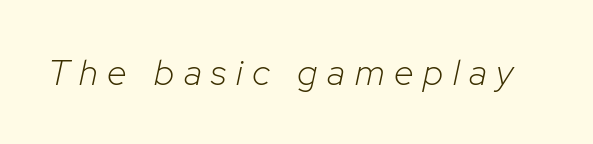
The image shows 36 px light type, italic (leaning right); set unusually wide letter spacing (+0.27 em), not underlined; low stroke contrast and a medium x-height.
